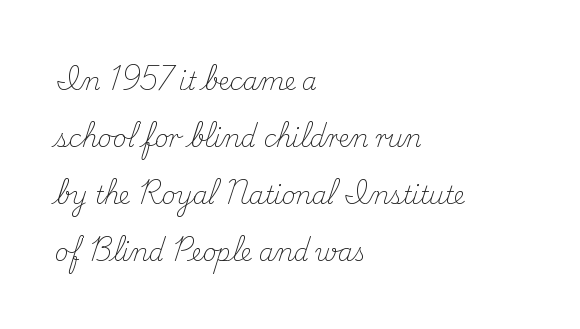
The image shows 24 px text type; set left-aligned, loose line spacing (2.37x), normal letter spacing, not underlined.
